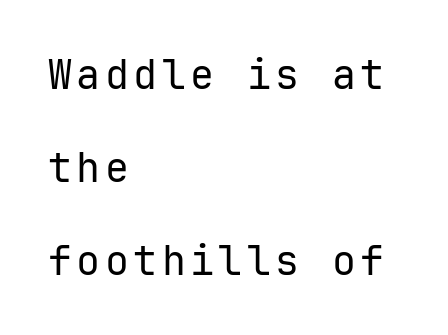
Rendered with straight, roman letterforms. Left-aligned paragraph, ragged on the right. Line spacing here is loose. Lines of text with bare space underneath. Weight class: somewhere from thin through regular.
